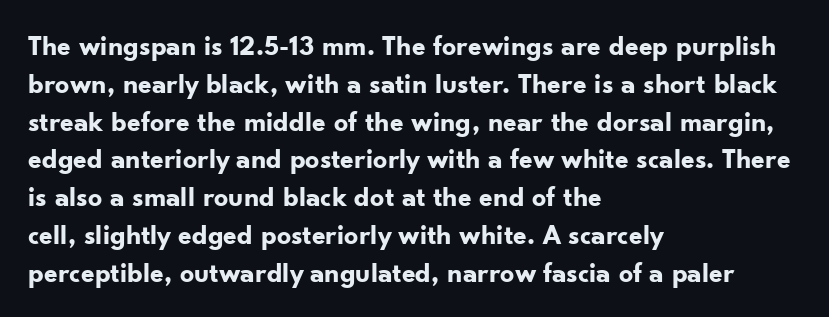
{"serif": "no", "italic": "no", "bold": "yes", "weight": "bold", "width": "normal", "stroke_contrast": "low", "x_height": "small", "monospaced": "no", "underline": "no", "align": "left", "line_spacing": "normal", "line_spacing_ratio": 1.35, "letter_spacing": "normal", "letter_spacing_em": 0.0, "glyph_px": 28}
